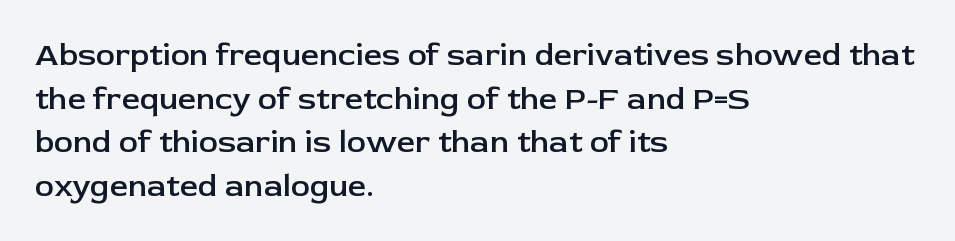
Q: Is the text bold? A: Semi-bold.
Q: Is the text italic (slanted)? A: No, it is upright.
Q: Is the typeface a serif or a sans-serif typeface? A: Sans-serif.
Q: Is the text underlined? A: No.
Q: How is the paragraph aligned? A: Left-aligned.
Q: Is the spacing between letters normal or unusually wide? A: Normal.
Q: Is the spacing between lines tight, normal or loose? A: Normal.
Q: Width (condensed, normal, or wide)? A: Normal.
Q: Stroke contrast? A: Low.
Q: x-height? A: Medium.
Q: Monospaced? A: No.
